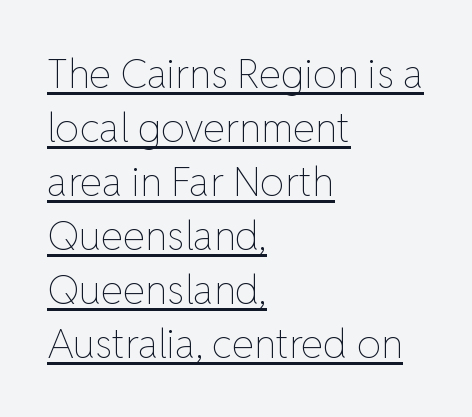
{"italic": "no", "bold": "no", "weight": "thin", "width": "normal", "stroke_contrast": "low", "x_height": "medium", "monospaced": "no", "underline": "yes", "align": "left", "line_spacing": "normal", "line_spacing_ratio": 1.35, "letter_spacing": "normal", "letter_spacing_em": 0.0, "glyph_px": 40}
